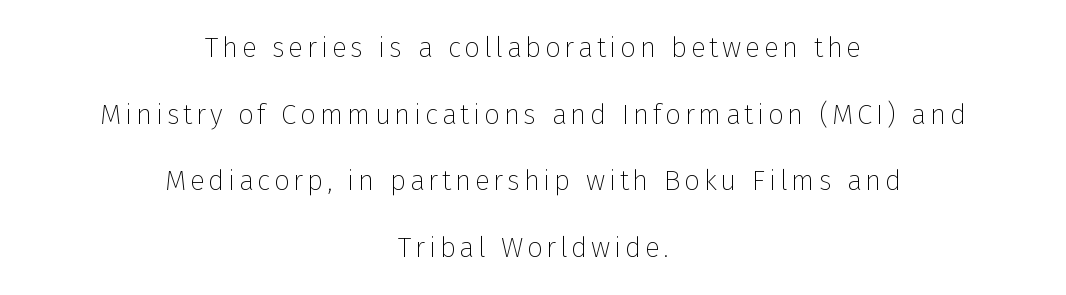
The typesetting does not lean heavy: it is not bold. Bare-footed words on every line. Horizontally, the lines are justified to the midpoint only. How would I describe the line gaps? Wide and relaxed. Every character sits straight up, as roman type does.
